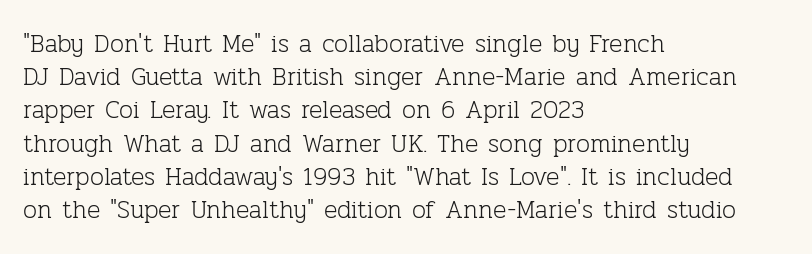
Q: Is the text bold? A: No.
Q: Is the text italic (slanted)? A: No, it is upright.
Q: Is the text underlined? A: No.
Q: How is the paragraph aligned? A: Left-aligned.
Q: Is the spacing between letters normal or unusually wide? A: Normal.
Q: Is the spacing between lines tight, normal or loose? A: Normal.
